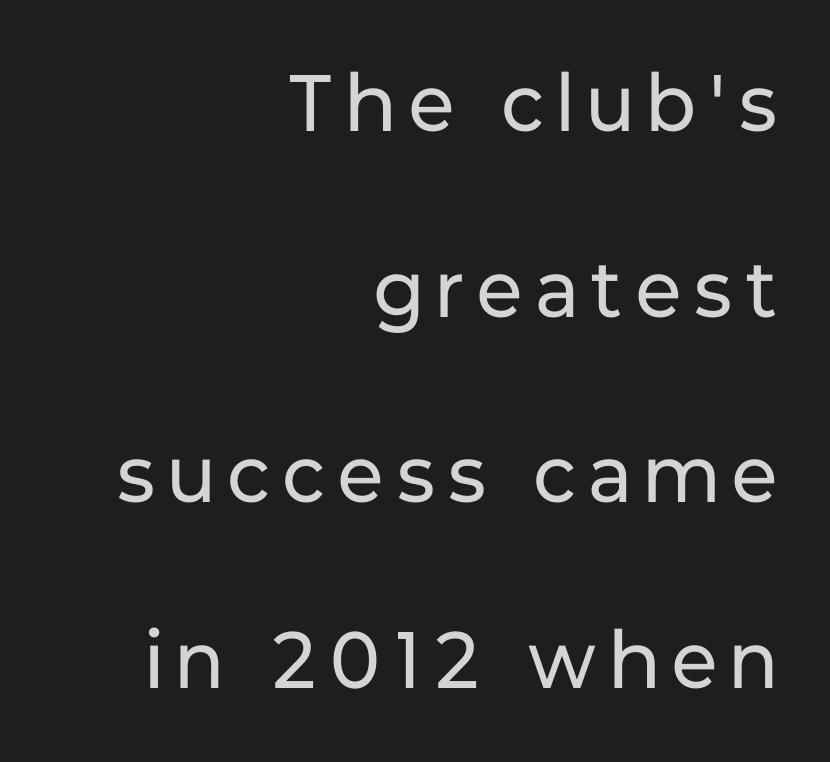
{"serif": "no", "italic": "no", "bold": "no", "weight": "regular", "width": "normal", "stroke_contrast": "low", "x_height": "medium", "monospaced": "no", "underline": "no", "align": "right", "line_spacing": "loose", "line_spacing_ratio": 2.32, "glyph_px": 80}
